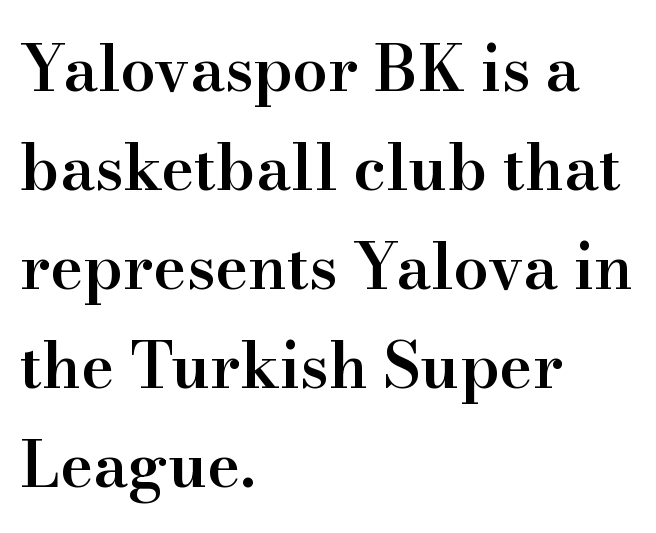
The image shows 63 px semibold serif type, upright; set left-aligned, normal line spacing (1.57x), normal letter spacing, not underlined; high stroke contrast and a small x-height.
